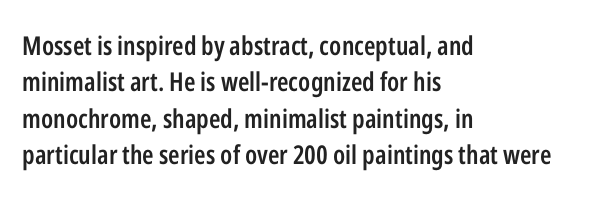
{"italic": "no", "bold": "semi", "underline": "no", "align": "left", "line_spacing": "normal", "line_spacing_ratio": 1.4, "letter_spacing": "normal", "letter_spacing_em": 0.0, "glyph_px": 26}
